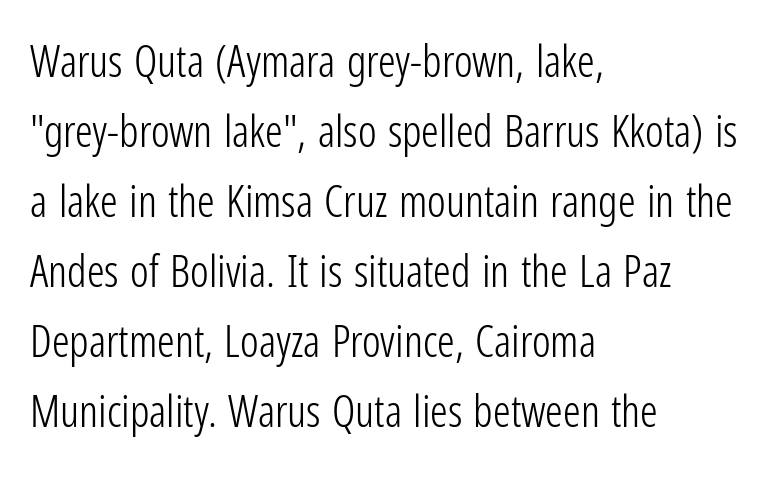
{"serif": "no", "italic": "no", "bold": "no", "weight": "light", "width": "condensed", "stroke_contrast": "low", "x_height": "medium", "monospaced": "no", "underline": "no", "align": "left", "line_spacing": "normal", "line_spacing_ratio": 1.59, "letter_spacing": "normal", "letter_spacing_em": 0.0, "glyph_px": 44}
